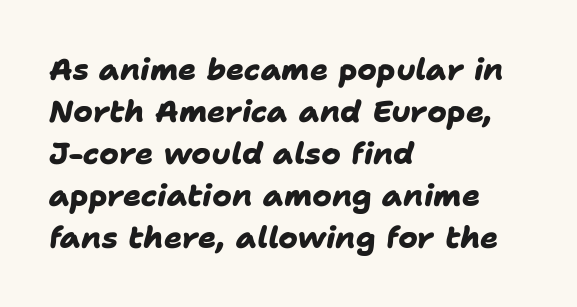
The image shows 30 px heavy sans-serif type; set left-aligned, normal line spacing (1.4x), normal letter spacing, not underlined; low stroke contrast and a medium x-height.
